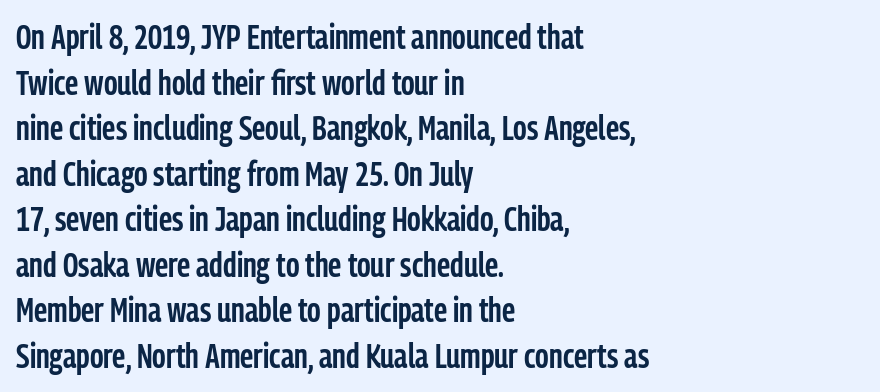
Q: Is the text bold? A: Semi-bold.
Q: Is the text italic (slanted)? A: No, it is upright.
Q: Is the typeface a serif or a sans-serif typeface? A: Sans-serif.
Q: Is the text underlined? A: No.
Q: How is the paragraph aligned? A: Left-aligned.
Q: Is the spacing between letters normal or unusually wide? A: Normal.
Q: Is the spacing between lines tight, normal or loose? A: Normal.
Q: Width (condensed, normal, or wide)? A: Condensed.
Q: Stroke contrast? A: Low.
Q: x-height? A: Medium.
Q: Monospaced? A: No.
